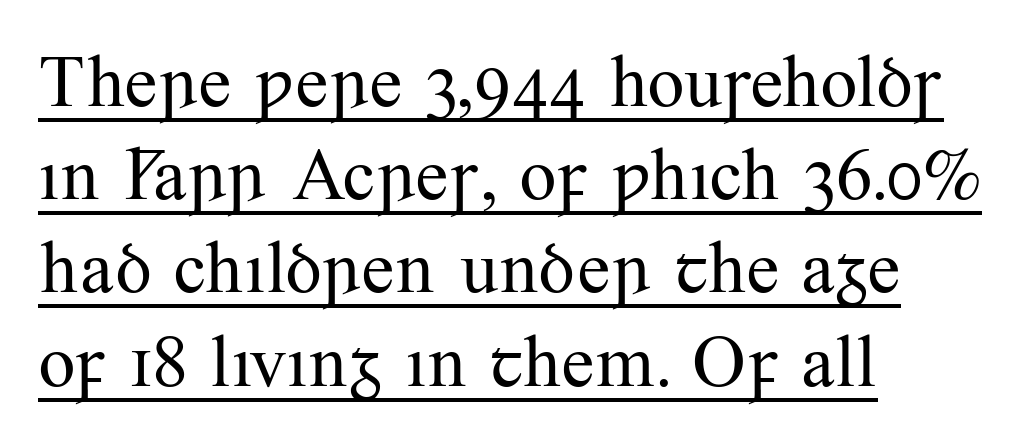
A normal amount of white space separates one row of letters from the next. Notice how a bar underscores the lettering throughout. Layout note: lines flush left. You could not count columns in this text — the font is proportionally spaced. Rendered with straight, roman letterforms.
